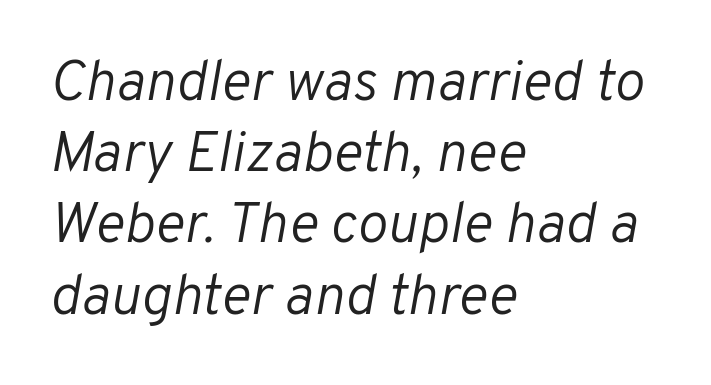
The image shows 57 px light type, italic (leaning right); set left-aligned, normal line spacing (1.25x), normal letter spacing, not underlined; low stroke contrast and a medium x-height.
